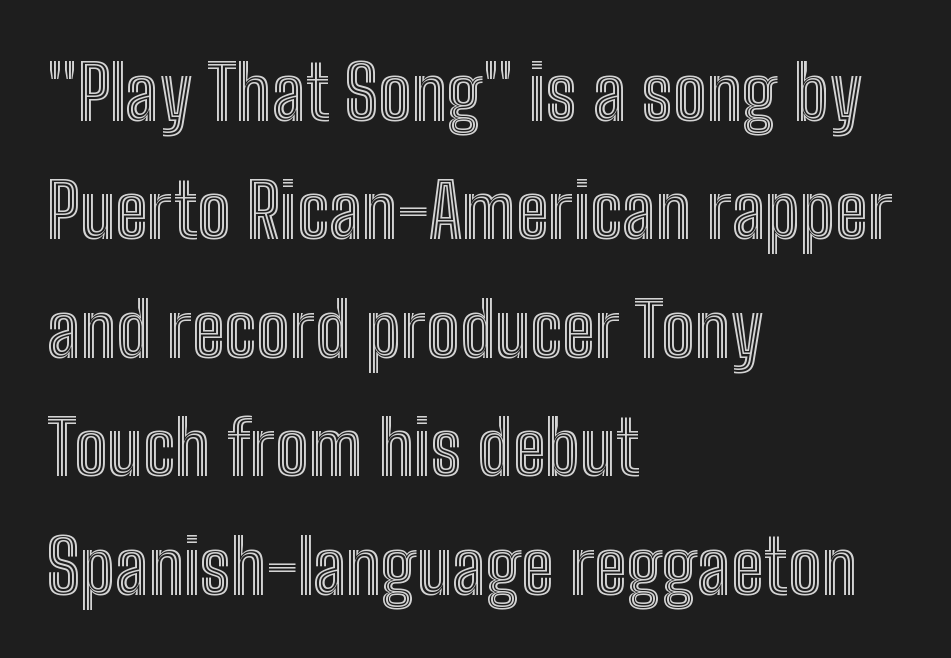
The string is rendered with underlining switched off. Varying glyph widths throughout — classic text-font behaviour. What's the leading like? Ordinary, nothing unusual. Is there any slant? The stems are plumb. The type is set solid horizontally, with unmodified tracking. Casual observation: everything's shoved over to the left.
